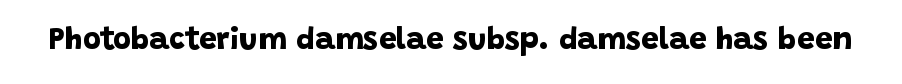
{"serif": "no", "bold": "yes", "weight": "bold", "width": "normal", "stroke_contrast": "low", "x_height": "large", "monospaced": "no", "underline": "no", "letter_spacing": "normal", "letter_spacing_em": 0.0, "glyph_px": 31}
